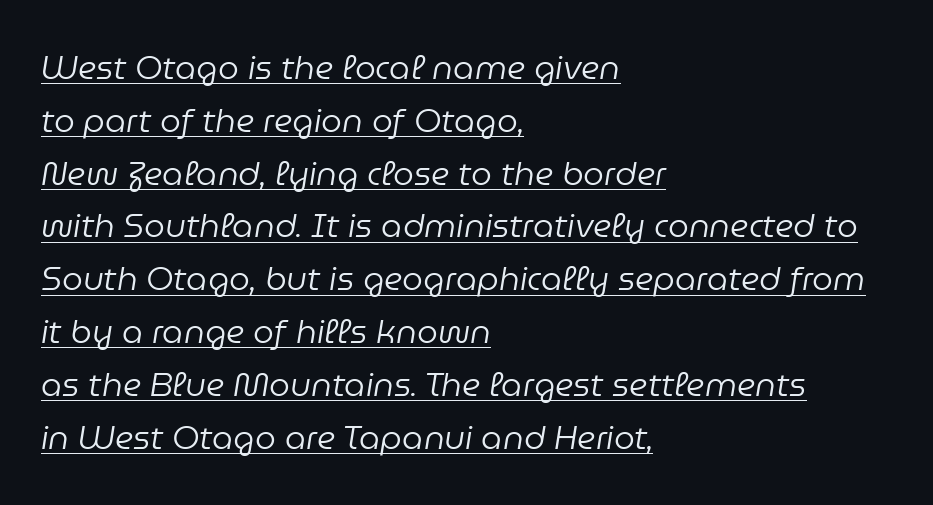
Does a line run under the words? Yes, clearly. This rendering uses left alignment, leaving the right contour irregular. Weight: in the light-to-regular range. Between one letter and the next there's only the usual sliver of space.
